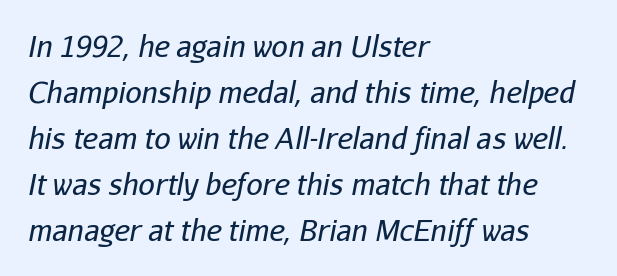
Q: Is the text bold? A: No.
Q: Is the text italic (slanted)? A: Yes, it leans right by about 11 degrees.
Q: Is the text underlined? A: No.
Q: How is the paragraph aligned? A: Left-aligned.
Q: Is the spacing between letters normal or unusually wide? A: Normal.
Q: Is the spacing between lines tight, normal or loose? A: Normal.
Q: Width (condensed, normal, or wide)? A: Normal.
Q: Stroke contrast? A: Low.
Q: x-height? A: Medium.
Q: Monospaced? A: No.
